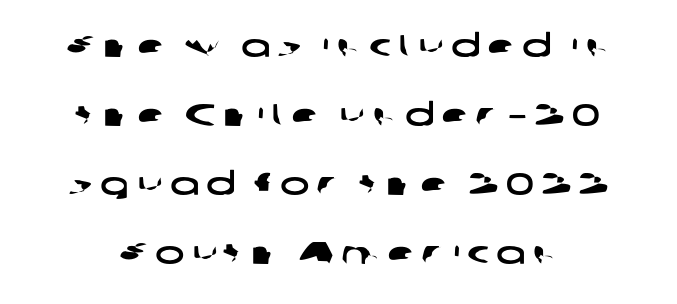
The image shows 31 px wide sans-serif type; set loose line spacing (2.23x), unusually wide letter spacing (+0.23 em), not underlined; low stroke contrast and a medium x-height.
